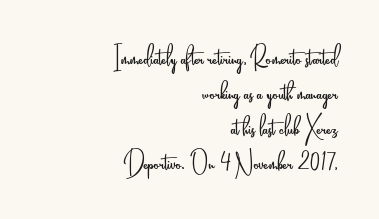
{"serif": "no", "bold": "no", "weight": "light", "width": "condensed", "stroke_contrast": "low", "x_height": "small", "monospaced": "no", "underline": "no", "align": "right", "line_spacing": "tight", "line_spacing_ratio": 1.06, "letter_spacing": "normal", "letter_spacing_em": 0.0, "glyph_px": 33}
